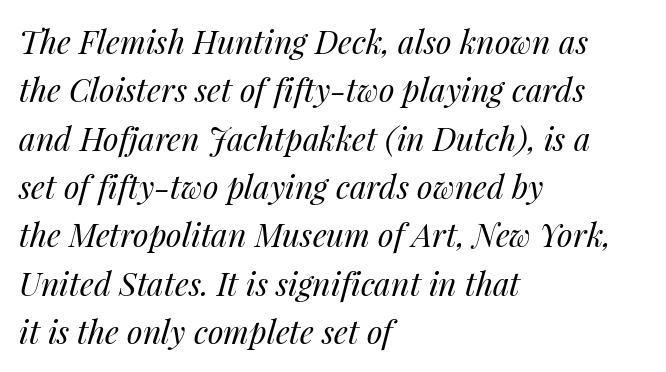
Q: Is the text bold? A: No.
Q: Is the text italic (slanted)? A: Yes, it leans right by about 14 degrees.
Q: Is the text underlined? A: No.
Q: How is the paragraph aligned? A: Left-aligned.
Q: Is the spacing between letters normal or unusually wide? A: Normal.
Q: Is the spacing between lines tight, normal or loose? A: Normal.
Q: Width (condensed, normal, or wide)? A: Normal.
Q: Stroke contrast? A: Medium.
Q: x-height? A: Medium.
Q: Monospaced? A: No.
